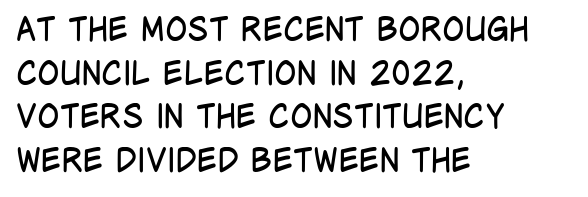
The passage shown is typed in a proportional face where columns would drift. The words here are not underlined. Check where the strokes stop: nothing finishes them off — pure sans. Caption: multi-line text, flush left, ragged right. Default kerning and tracking; the words read as compact shapes. The letterforms sit at book weight or below.
